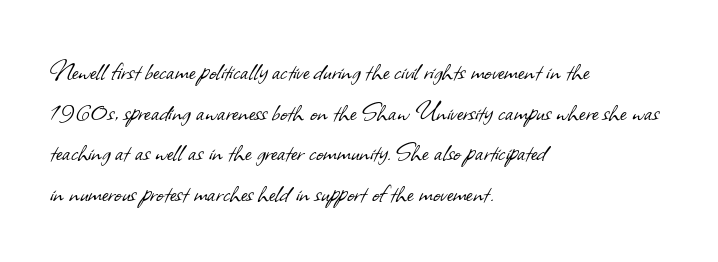
Q: Is the text bold? A: No.
Q: Is the typeface a serif or a sans-serif typeface? A: Sans-serif.
Q: Is the text underlined? A: No.
Q: How is the paragraph aligned? A: Left-aligned.
Q: Is the spacing between letters normal or unusually wide? A: Normal.
Q: Is the spacing between lines tight, normal or loose? A: Normal.
Q: Width (condensed, normal, or wide)? A: Normal.
Q: Stroke contrast? A: Low.
Q: x-height? A: Small.
Q: Monospaced? A: No.
